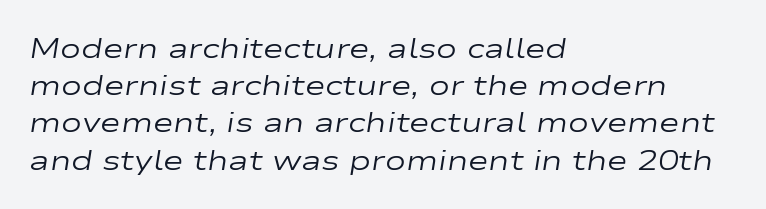
The image shows 28 px regular-weight, wide type, italic (leaning right); set left-aligned, normal line spacing (1.33x), normal letter spacing, not underlined; low stroke contrast and a medium x-height.
